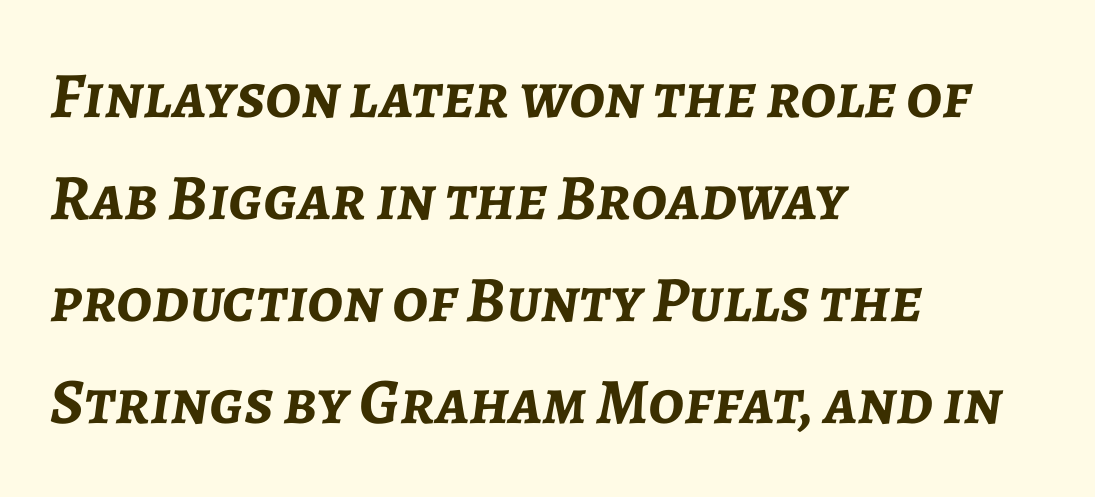
Q: Is the text bold? A: Yes.
Q: Is the text italic (slanted)? A: Yes, it leans right by about 7 degrees.
Q: Is the text underlined? A: No.
Q: How is the paragraph aligned? A: Left-aligned.
Q: Is the spacing between letters normal or unusually wide? A: Normal.
Q: Is the spacing between lines tight, normal or loose? A: Normal.
Q: Width (condensed, normal, or wide)? A: Normal.
Q: Stroke contrast? A: Low.
Q: x-height? A: Medium.
Q: Monospaced? A: No.
